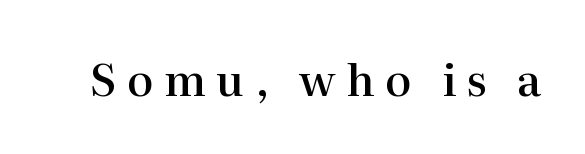
Q: Is the text bold? A: Semi-bold.
Q: Is the text italic (slanted)? A: No, it is upright.
Q: Is the typeface a serif or a sans-serif typeface? A: Serif.
Q: Is the text underlined? A: No.
Q: Is the spacing between letters normal or unusually wide? A: Unusually wide.
Q: Width (condensed, normal, or wide)? A: Normal.
Q: Stroke contrast? A: High.
Q: x-height? A: Medium.
Q: Monospaced? A: No.
